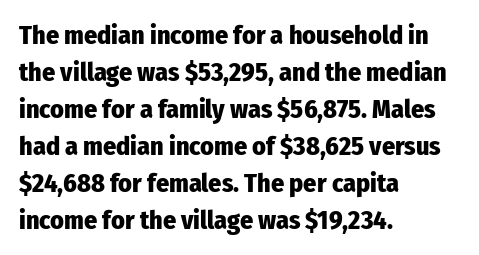
The image shows 26 px bold type, upright; set left-aligned, normal line spacing (1.42x), normal letter spacing, not underlined.
